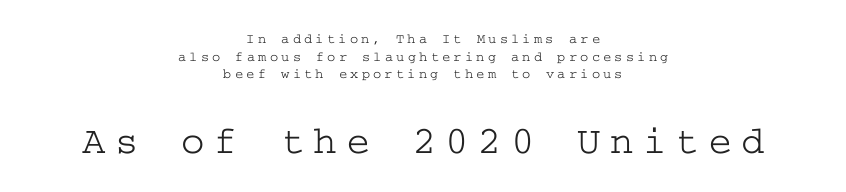
Q: Is the text italic (slanted)? A: No, it is upright.
Q: Is the typeface a serif or a sans-serif typeface? A: Serif.
Q: Is the text underlined? A: No.
Q: How is the paragraph aligned? A: Centered.
Q: Is the spacing between letters normal or unusually wide? A: Unusually wide.
Q: Is the spacing between lines tight, normal or loose? A: Normal.
Q: Which block of text is set in a larger size, the first (top) or the second (bottom)? A: The second (bottom) one.
Q: Width (condensed, normal, or wide)? A: Wide.
Q: Stroke contrast? A: Low.
Q: x-height? A: Medium.
